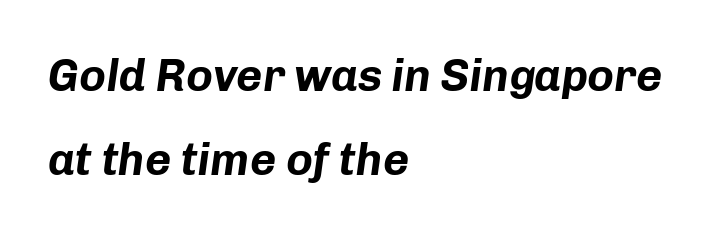
{"italic": "yes", "lean": "right", "slant_degrees": 8, "bold": "yes", "weight": "bold", "width": "normal", "stroke_contrast": "low", "x_height": "medium", "monospaced": "no", "underline": "no", "align": "left", "line_spacing_ratio": 1.86, "letter_spacing": "normal", "letter_spacing_em": 0.0, "glyph_px": 45}
